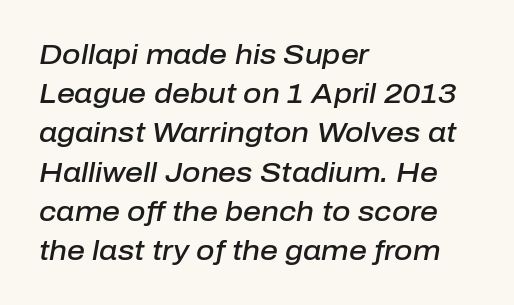
Characters are canted at an angle relative to the baseline's perpendicular. The baseline area is clear. The passage shown is typed in a proportional face where columns would drift. Honestly, the letter spacing is just normal — you wouldn't notice it. The text block is weighted toward the left margin, trailing off unevenly rightward.
